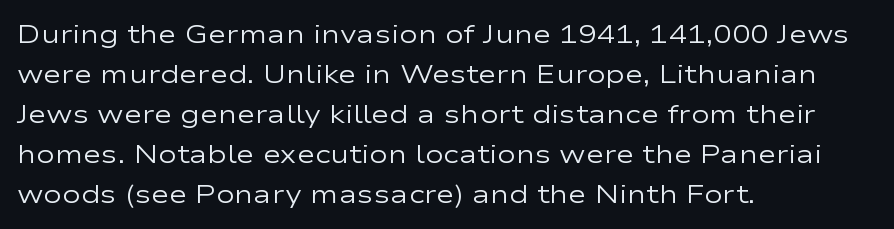
{"italic": "no", "bold": "no", "underline": "no", "align": "left", "line_spacing": "normal", "line_spacing_ratio": 1.6, "letter_spacing": "normal", "letter_spacing_em": 0.0, "glyph_px": 25}
